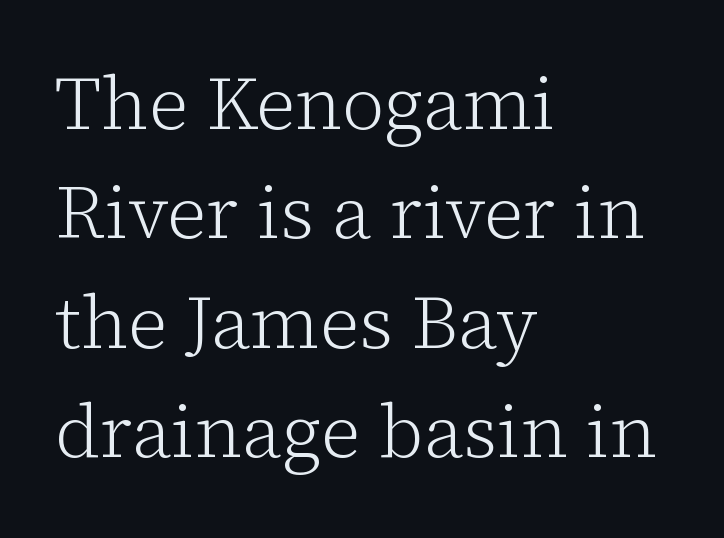
The face looks like a standard text weight, possibly lighter. Words float on clear page, feet unadorned. Compared with typical paragraphs, the rows here are spaced about the same. Typeset ragged right — the left edge is the straight one. A typesetter would mark this as roman, not italic.
